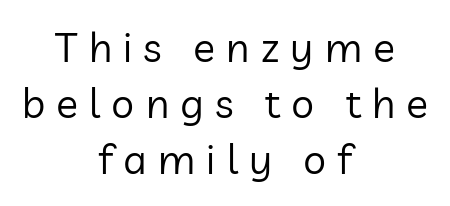
Check the space under the baseline: it is left empty. Ascenders rise straight up at ninety degrees. Is this a fixed-width face? No — the glyphs have proportional, varying widths. The passage is arranged like a title page — every line centered.
